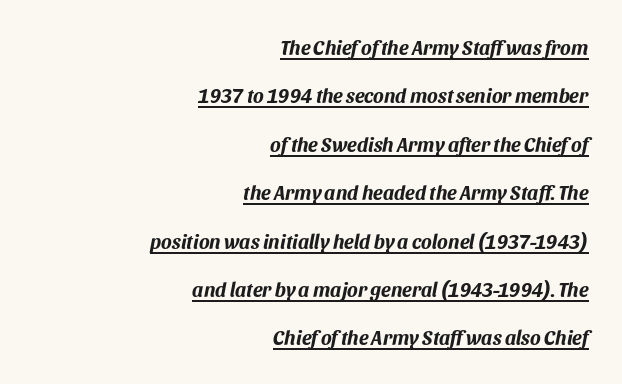
Q: Is the text bold? A: Yes.
Q: Is the text italic (slanted)? A: Yes, it leans right by about 11 degrees.
Q: Is the text underlined? A: Yes.
Q: How is the paragraph aligned? A: Right-aligned.
Q: Is the spacing between letters normal or unusually wide? A: Normal.
Q: Is the spacing between lines tight, normal or loose? A: Loose.
